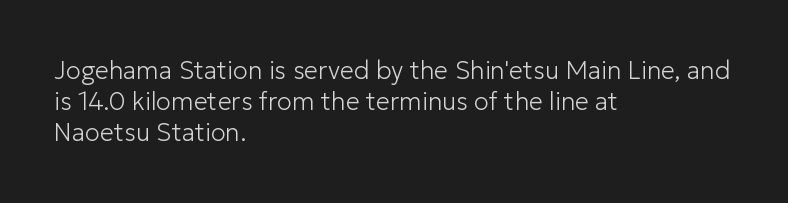
{"italic": "no", "bold": "no", "underline": "no", "align": "left", "line_spacing": "normal", "line_spacing_ratio": 1.25, "letter_spacing": "normal", "letter_spacing_em": 0.0, "glyph_px": 25}
